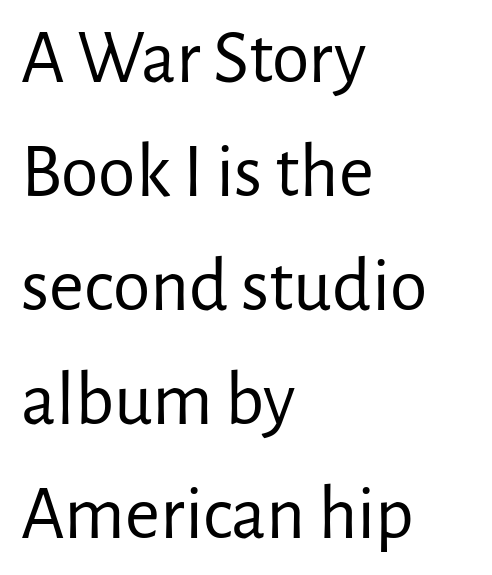
Notice how descenders clear the ascenders below comfortably — that's standard leading. The rag falls on the right side of this text block. The strokes are not fattened; the text isn't bold. The letters advance in unequal steps, a hallmark of proportional type.
